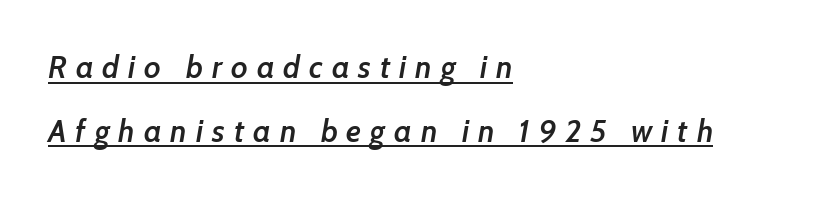
Do the characters align in a grid? No, the font is proportional. Summary of vertical rhythm: relaxed, with wide interline spacing. In terms of posture, this sample is oblique. Every row of glyphs begins at an identical x-position on the left.
